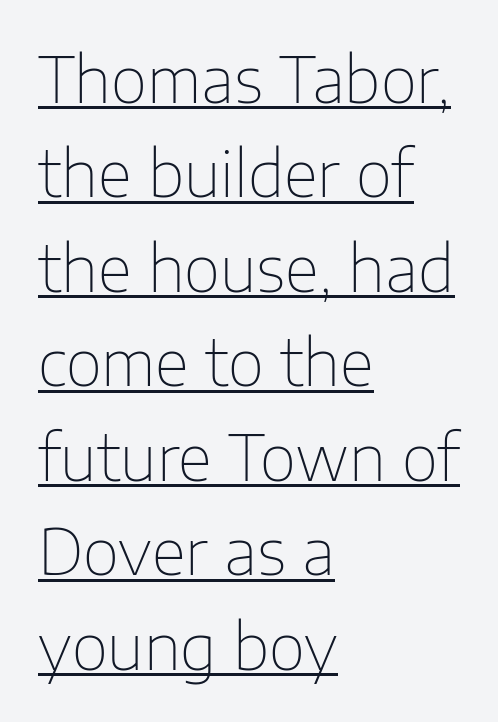
The face used here appears with an underline applied. Looks like regular typesetting: each glyph gets only the width it needs. Examine the stroke ends and you'll find no serifs. The space between consecutive lines is moderate. The face used here is rendered with its standard letterfit. This rendering uses left alignment, leaving the right contour irregular.
